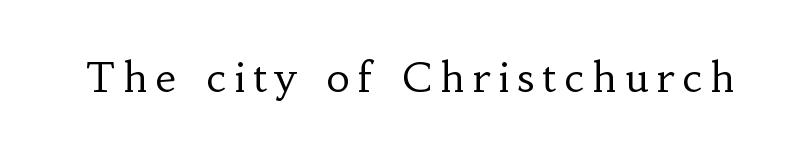
{"serif": "yes", "italic": "no", "bold": "no", "weight": "regular", "width": "normal", "stroke_contrast": "low", "x_height": "small", "monospaced": "no", "underline": "no", "letter_spacing": "wide", "letter_spacing_em": 0.2, "glyph_px": 41}
